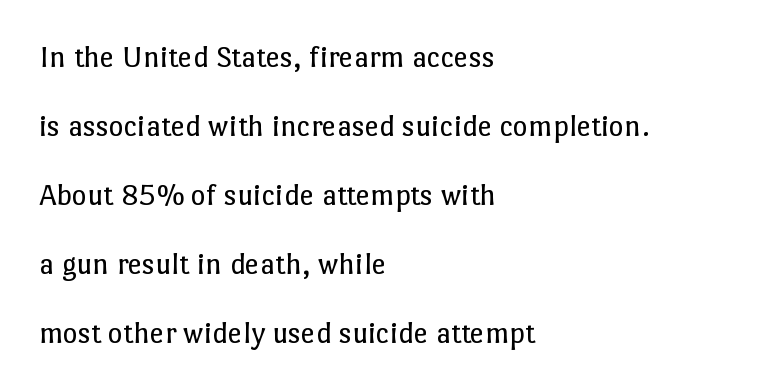
The typeface has the unassuming heft of standard copy or less. Every stem runs plumb, perpendicular to the baseline. A typesetter would call this proportional, since set widths differ per character. The paragraph has a hard left edge and a soft right edge.
